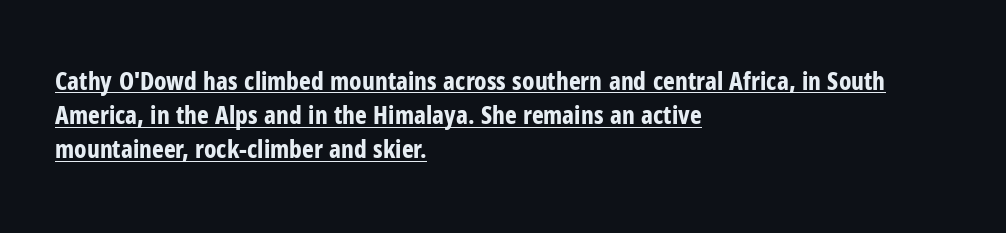
The image shows 25 px bold type, upright; set left-aligned, normal line spacing (1.37x), normal letter spacing, underlined.
